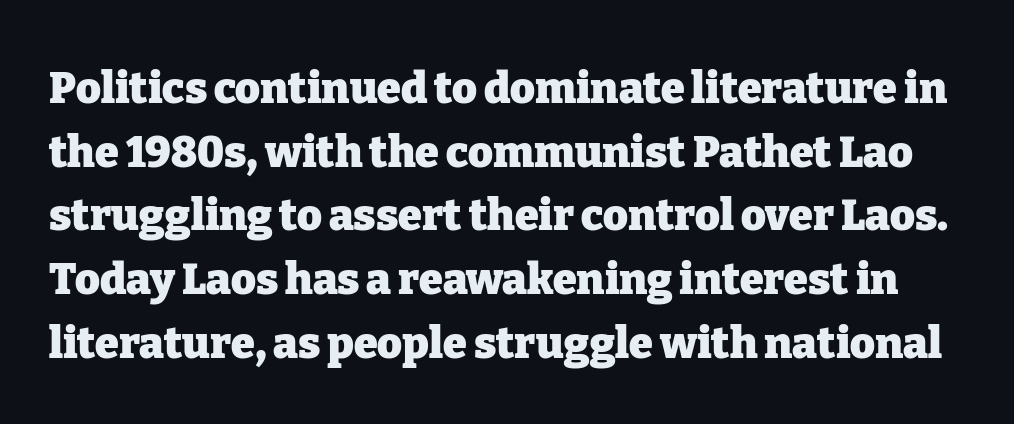
The image shows 43 px heavy serif type, upright; set normal line spacing (1.48x), normal letter spacing, not underlined; low stroke contrast and a medium x-height.
